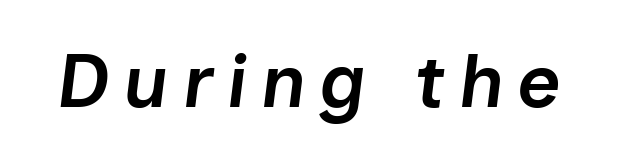
The image shows 76 px semibold type, italic (leaning right); set not underlined; low stroke contrast and a medium x-height.
